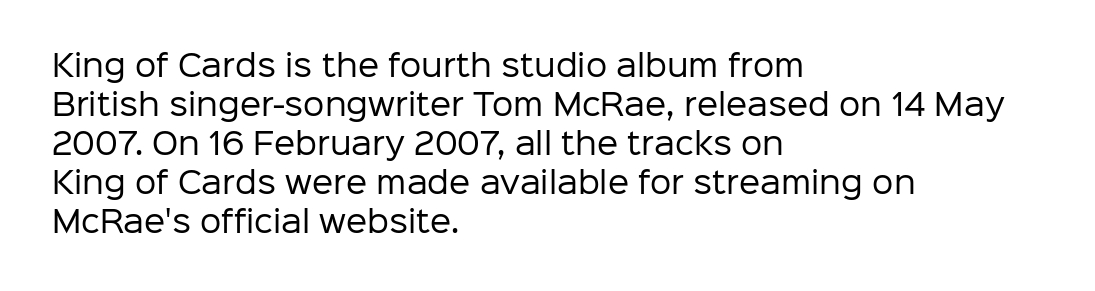
Q: Is the text bold? A: No.
Q: Is the text italic (slanted)? A: No, it is upright.
Q: Is the typeface a serif or a sans-serif typeface? A: Sans-serif.
Q: Is the text underlined? A: No.
Q: How is the paragraph aligned? A: Left-aligned.
Q: Is the spacing between letters normal or unusually wide? A: Normal.
Q: Is the spacing between lines tight, normal or loose? A: Normal.
Q: Width (condensed, normal, or wide)? A: Normal.
Q: Stroke contrast? A: Low.
Q: x-height? A: Medium.
Q: Monospaced? A: No.
